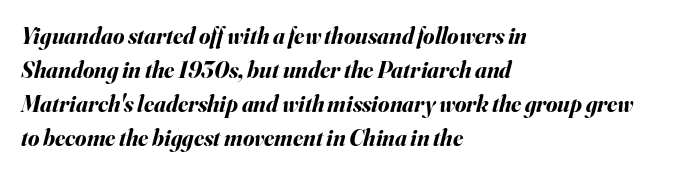
Posture: slanted. Between one letter and the next there's only the usual sliver of space. Honestly, the row spacing looks completely unremarkable. The typesetter chose a ragged-right arrangement here. The passage shown is not underscored anywhere.
